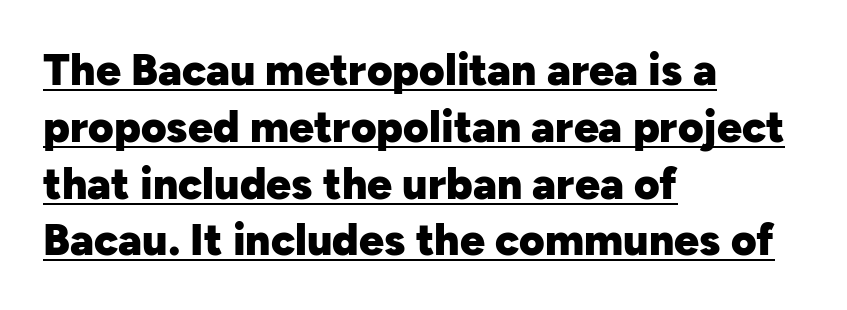
The letters stand upright; this is a roman face. In designer terms, the underline attribute is active on this setting. These words are printed bold, with thick strokes throughout. A normal amount of white space separates one row of letters from the next. Where is the straight margin? On the left.
